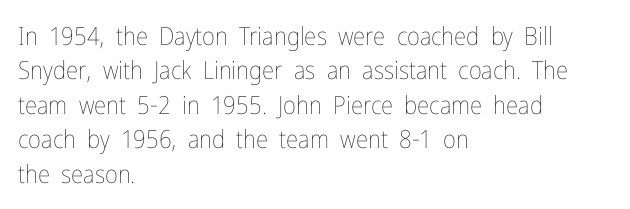
Q: Is the text bold? A: No.
Q: Is the text italic (slanted)? A: No, it is upright.
Q: Is the text underlined? A: No.
Q: How is the paragraph aligned? A: Left-aligned.
Q: Is the spacing between letters normal or unusually wide? A: Normal.
Q: Is the spacing between lines tight, normal or loose? A: Normal.
